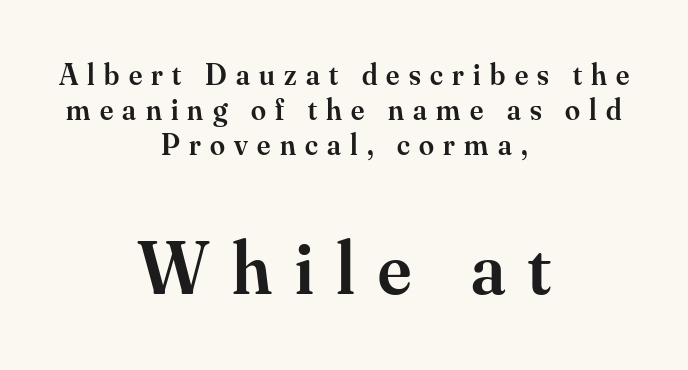
Q: Is the text bold? A: Semi-bold.
Q: Is the text italic (slanted)? A: No, it is upright.
Q: Is the typeface a serif or a sans-serif typeface? A: Serif.
Q: Is the text underlined? A: No.
Q: How is the paragraph aligned? A: Centered.
Q: Is the spacing between letters normal or unusually wide? A: Unusually wide.
Q: Which block of text is set in a larger size, the first (top) or the second (bottom)? A: The second (bottom) one.
Q: Width (condensed, normal, or wide)? A: Normal.
Q: Stroke contrast? A: Medium.
Q: x-height? A: Small.
Q: Monospaced? A: No.
